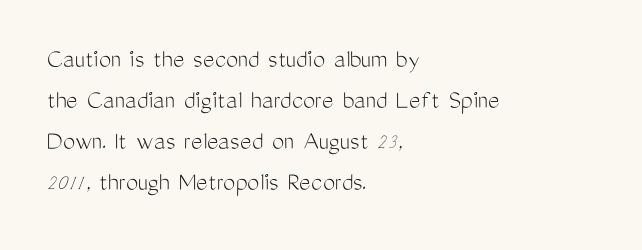
Q: Is the text bold? A: No.
Q: Is the text italic (slanted)? A: No, it is upright.
Q: Is the text underlined? A: No.
Q: How is the paragraph aligned? A: Left-aligned.
Q: Is the spacing between letters normal or unusually wide? A: Normal.
Q: Is the spacing between lines tight, normal or loose? A: Normal.
